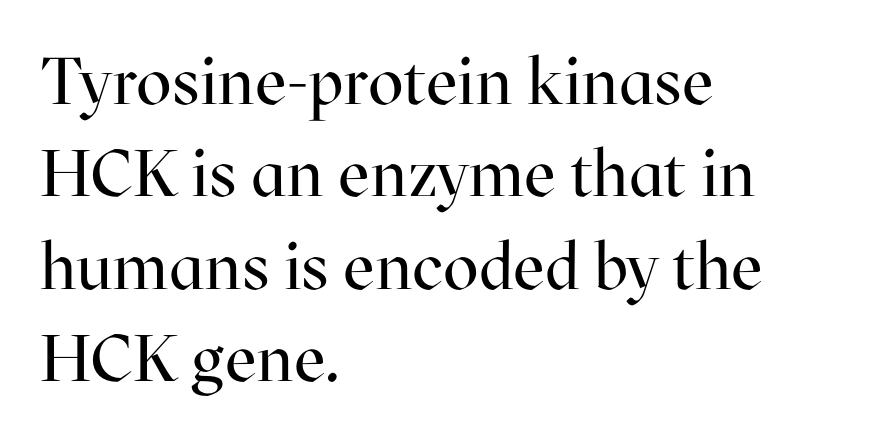
Beneath every word, the page is bare. Think of a printed novel: that variable character pitch is what you see here. You can tell from the footed stems that serif type was used. Compared with typical paragraphs, the rows here are spaced about the same. Alignment: flush left.
